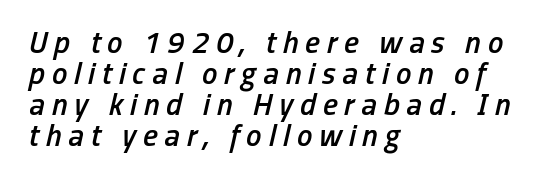
The image shows 31 px semibold, condensed type, italic (leaning right); set left-aligned, tight line spacing (1.0x), unusually wide letter spacing (+0.22 em), not underlined; low stroke contrast and a medium x-height.
